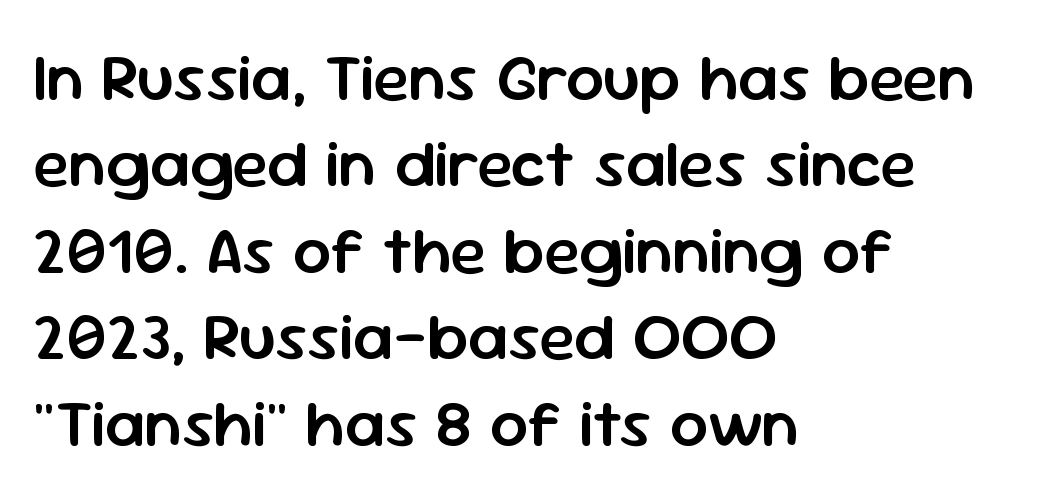
Q: Is the text bold? A: Semi-bold.
Q: Is the text italic (slanted)? A: No, it is upright.
Q: Is the typeface a serif or a sans-serif typeface? A: Sans-serif.
Q: Is the text underlined? A: No.
Q: How is the paragraph aligned? A: Left-aligned.
Q: Is the spacing between letters normal or unusually wide? A: Normal.
Q: Is the spacing between lines tight, normal or loose? A: Normal.
Q: Width (condensed, normal, or wide)? A: Normal.
Q: Stroke contrast? A: Low.
Q: x-height? A: Medium.
Q: Monospaced? A: No.
